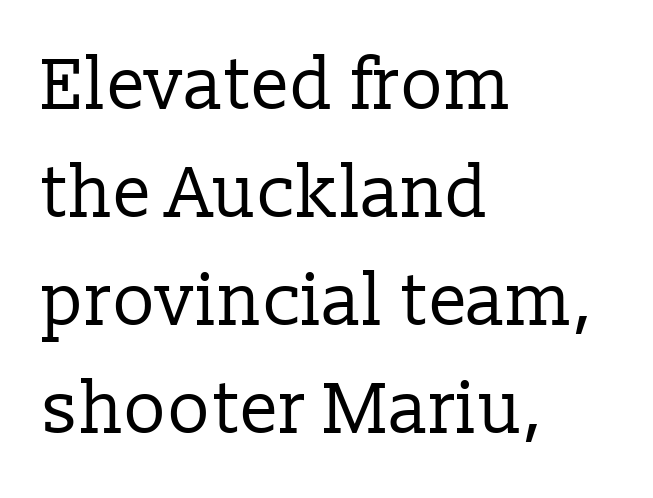
Anything drawn beneath the words? Only blank space. Whoever set this chose a conventional vertical rhythm. Unlike a clean sans, this face finishes its strokes with serifs. The cut favours lightness, reaching ordinary text weight at its darkest. A typesetter would mark this as roman, not italic.
